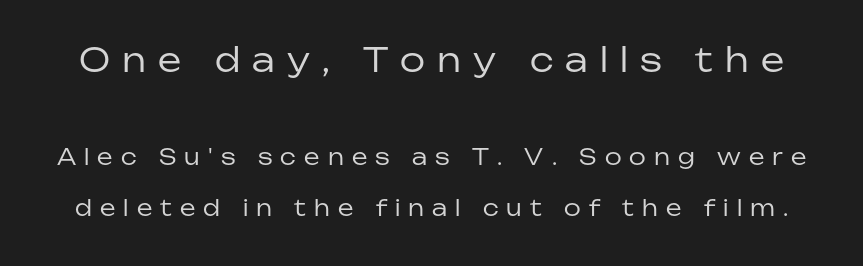
The image shows 33 px regular-weight sans-serif type, upright; set loose line spacing (2.3x), unusually wide letter spacing (+0.37 em), not underlined; the first (top) block is 1.5x larger; low stroke contrast and a medium x-height.
